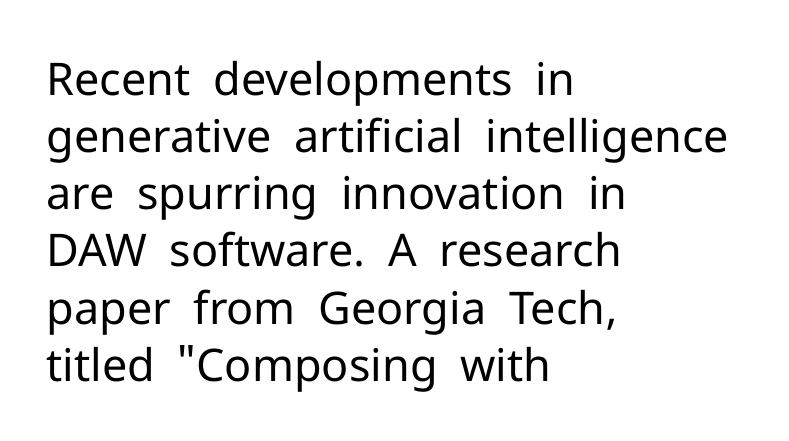
The image shows 45 px regular-weight sans-serif type, upright; set left-aligned, normal line spacing (1.27x), normal letter spacing, not underlined; low stroke contrast and a medium x-height.
